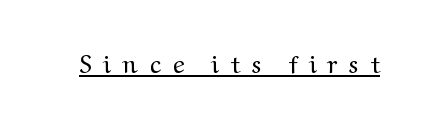
Honestly, the underline is the first thing you notice here. The letterforms stand isolated, each surrounded by extra space. It's the straight-up-and-down kind of type. Bold? No — there's no thickening of the strokes.
